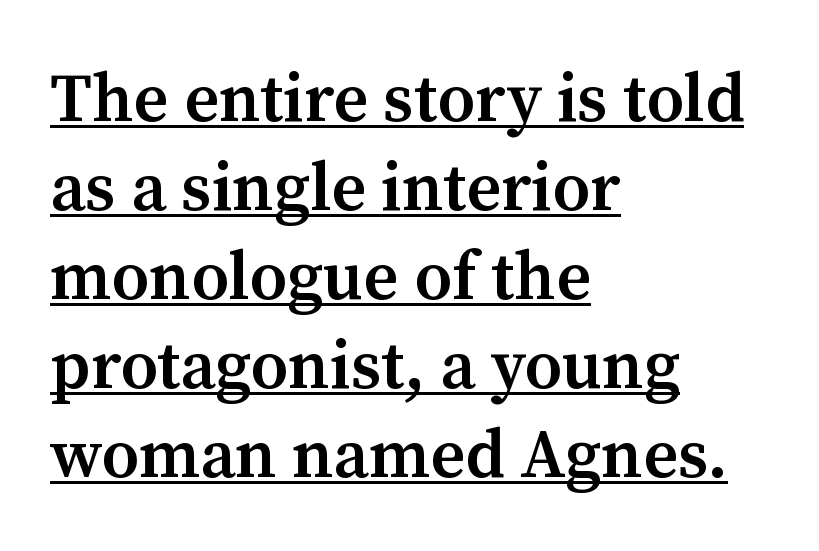
Q: Is the text bold? A: Semi-bold.
Q: Is the text italic (slanted)? A: No, it is upright.
Q: Is the typeface a serif or a sans-serif typeface? A: Serif.
Q: Is the text underlined? A: Yes.
Q: How is the paragraph aligned? A: Left-aligned.
Q: Is the spacing between letters normal or unusually wide? A: Normal.
Q: Is the spacing between lines tight, normal or loose? A: Normal.
Q: Width (condensed, normal, or wide)? A: Normal.
Q: Stroke contrast? A: Medium.
Q: x-height? A: Medium.
Q: Monospaced? A: No.
